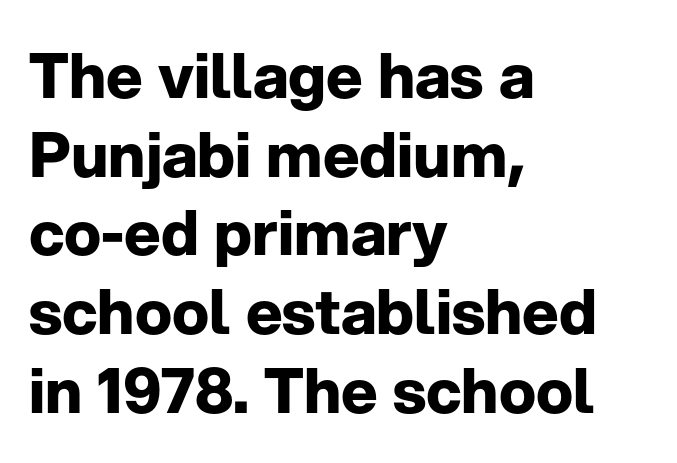
The image shows 62 px bold sans-serif type, upright; set left-aligned, normal line spacing (1.27x), normal letter spacing, not underlined; low stroke contrast and a medium x-height.
